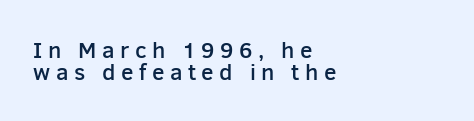
The image shows 23 px text type, upright; set left-aligned, tight line spacing (0.96x), unusually wide letter spacing (+0.24 em), not underlined.
